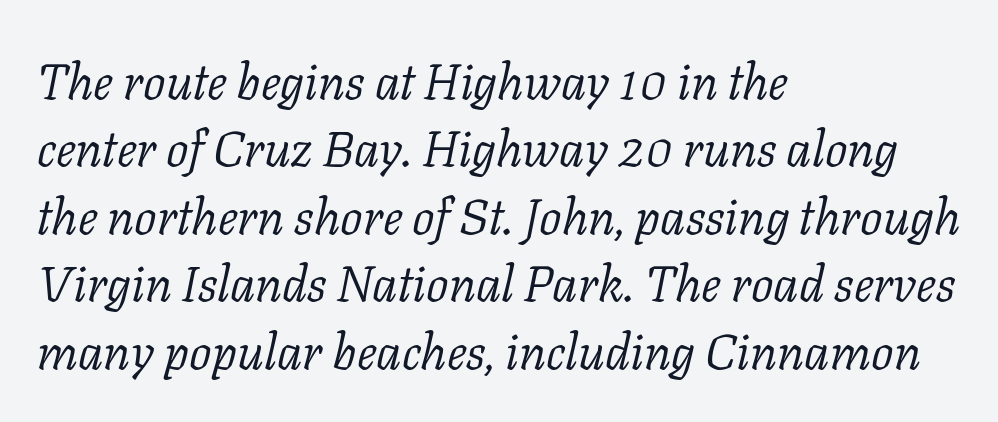
Underline: absent. The type family on display is of the serif kind. Characters follow at the spacing the type designer built in. The font is comparable to plain body text, perhaps lighter. Leading matches the norm, producing a regular column. This sample has the flowing, uneven cadence of proportional lettering.
